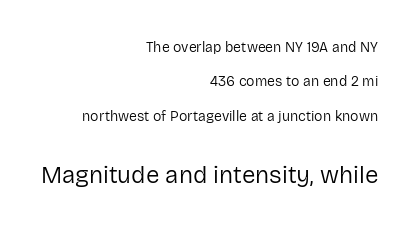
{"italic": "no", "bold": "no", "underline": "no", "align": "right", "line_spacing": "loose", "line_spacing_ratio": 2.45, "letter_spacing": "normal", "letter_spacing_em": 0.0, "larger_block": "second", "size_ratio": 1.71, "glyph_px": 24}
